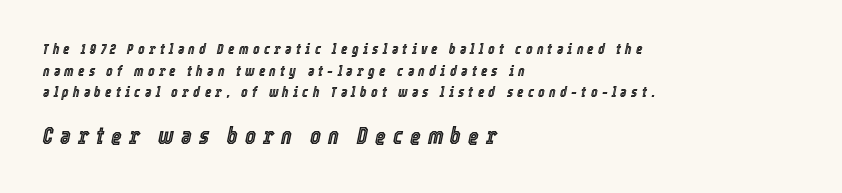
Scale increases going downward across the two blocks. Interline gaps are of average width in this sample. Decoration check: the copy has no underline. The face used here has a pronounced slope to its letters. The passage is arranged the way most books set body copy — flush left. The passage shown has open, widely tracked lettering throughout.
